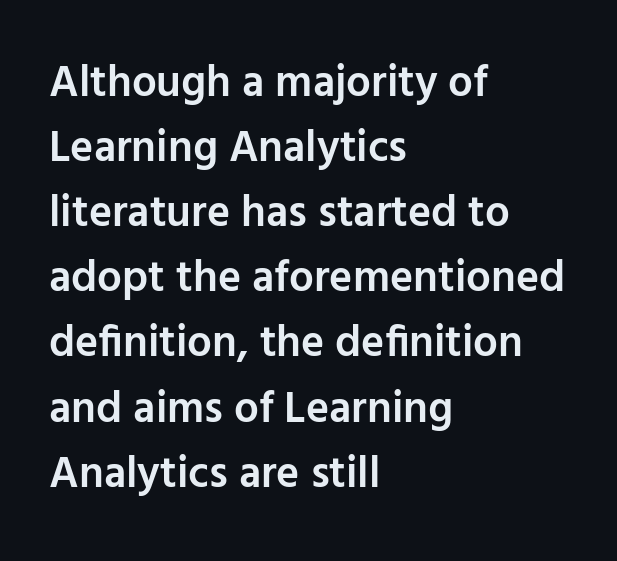
Q: Is the text bold? A: Semi-bold.
Q: Is the text italic (slanted)? A: No, it is upright.
Q: Is the typeface a serif or a sans-serif typeface? A: Sans-serif.
Q: Is the text underlined? A: No.
Q: How is the paragraph aligned? A: Left-aligned.
Q: Is the spacing between letters normal or unusually wide? A: Normal.
Q: Is the spacing between lines tight, normal or loose? A: Normal.
Q: Width (condensed, normal, or wide)? A: Normal.
Q: Stroke contrast? A: Low.
Q: x-height? A: Medium.
Q: Monospaced? A: No.
